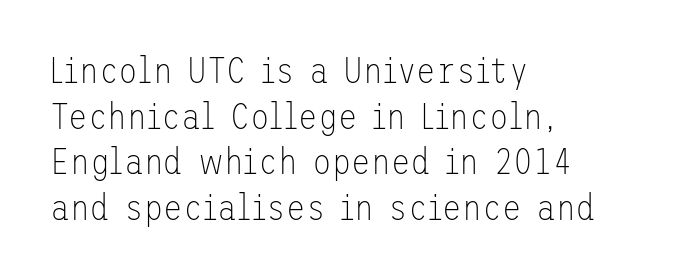
{"serif": "no", "italic": "no", "bold": "no", "weight": "thin", "width": "normal", "stroke_contrast": "low", "x_height": "medium", "underline": "no", "align": "left", "line_spacing": "normal", "line_spacing_ratio": 1.27, "letter_spacing": "normal", "letter_spacing_em": 0.0, "glyph_px": 36}
